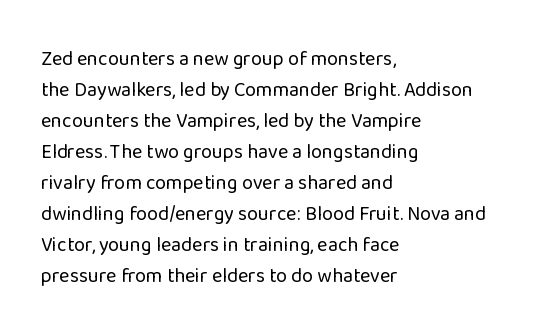
The image shows 20 px text type, upright; set left-aligned, normal line spacing (1.55x), normal letter spacing, not underlined.
